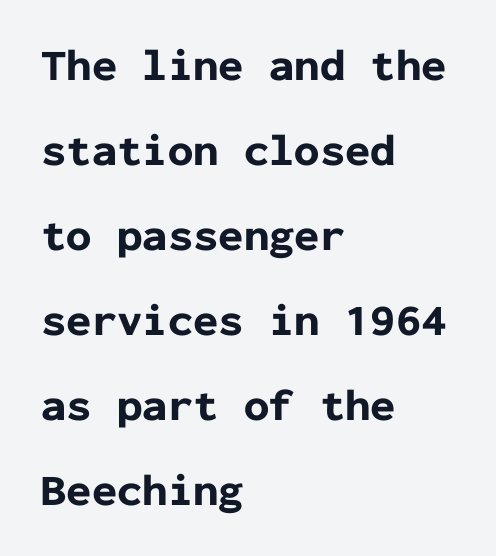
The image shows 45 px bold sans-serif type, upright, monospaced; set left-aligned, line spacing 1.89x, normal letter spacing, not underlined; low stroke contrast and a medium x-height.
